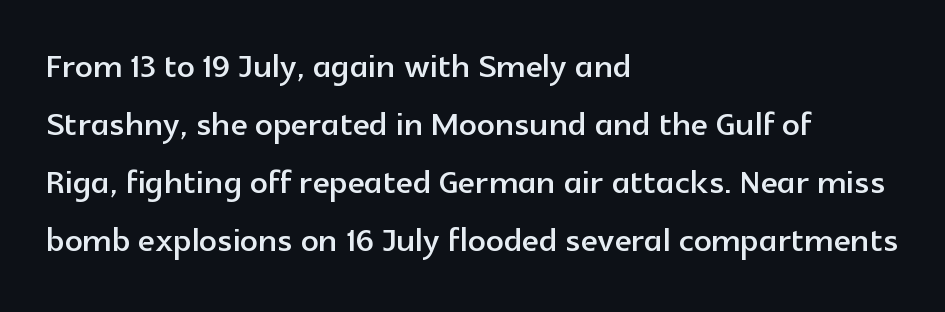
The letterforms sit shoulder to shoulder at normal distance. Regular leading. Observe the absence of serifs on each vertical stroke in this sample. These lines stack with their left ends in a neat column. Only glyphs here, with clear space below each row. Note the varied advance widths — an 'i' is clearly narrower than an 'm'.
